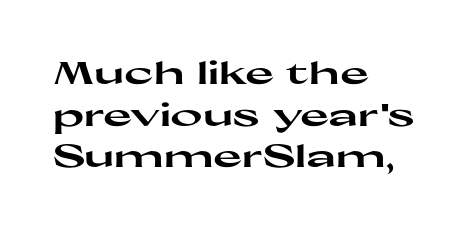
{"serif": "no", "italic": "no", "bold": "yes", "weight": "heavy", "width": "wide", "stroke_contrast": "high", "x_height": "medium", "monospaced": "no", "underline": "no", "align": "left", "line_spacing": "normal", "line_spacing_ratio": 1.34, "letter_spacing": "normal", "letter_spacing_em": 0.0, "glyph_px": 31}
